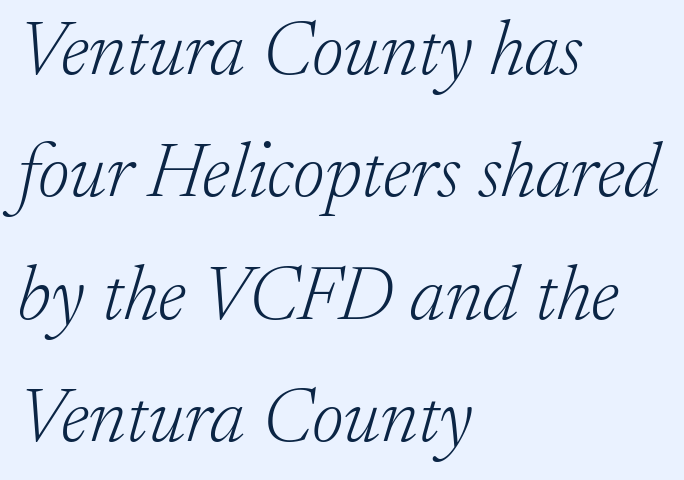
{"serif": "yes", "italic": "yes", "lean": "right", "slant_degrees": 17, "bold": "no", "weight": "light", "width": "normal", "stroke_contrast": "low", "x_height": "small", "monospaced": "no", "underline": "no", "align": "left", "line_spacing": "normal", "line_spacing_ratio": 1.59, "letter_spacing": "normal", "letter_spacing_em": 0.0, "glyph_px": 77}
